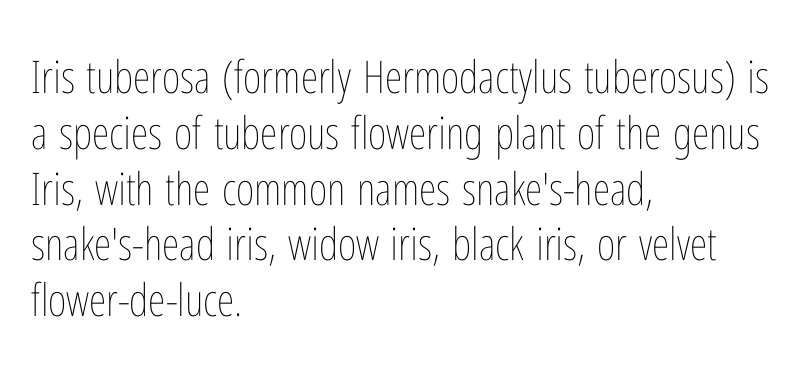
The image shows 45 px thin, condensed type, upright; set left-aligned, line spacing 1.24x, normal letter spacing, not underlined; low stroke contrast and a medium x-height.
